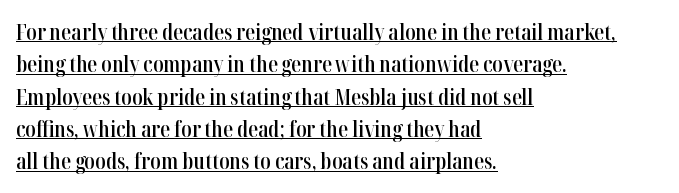
Q: Is the text bold? A: Semi-bold.
Q: Is the text italic (slanted)? A: No, it is upright.
Q: Is the text underlined? A: Yes.
Q: How is the paragraph aligned? A: Left-aligned.
Q: Is the spacing between letters normal or unusually wide? A: Normal.
Q: Is the spacing between lines tight, normal or loose? A: Normal.
